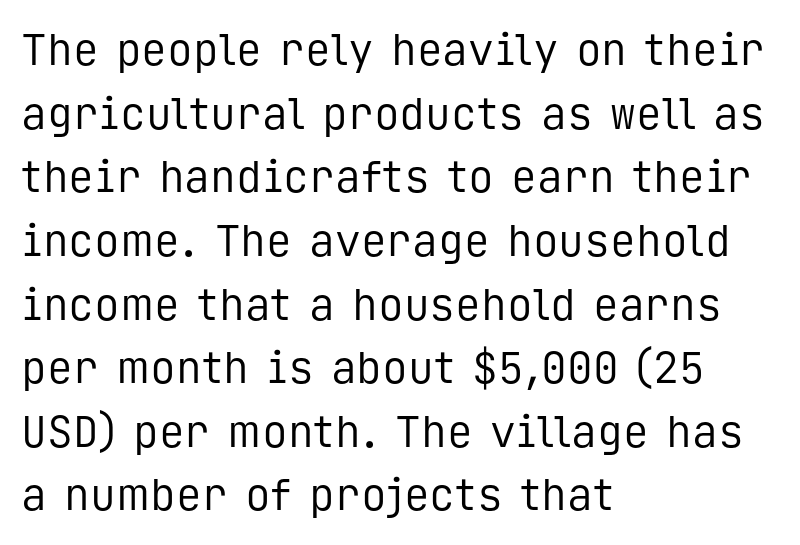
The image shows 43 px regular-weight sans-serif type, upright, monospaced; set left-aligned, normal line spacing (1.48x), normal letter spacing, not underlined; low stroke contrast and a medium x-height.
